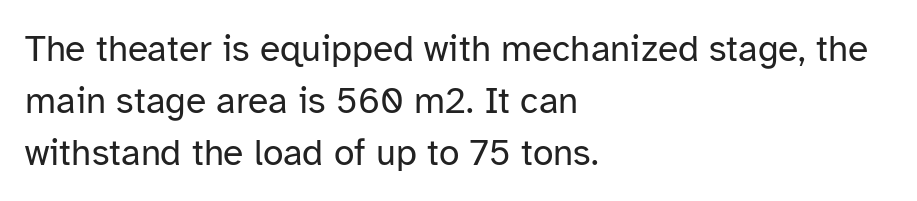
{"serif": "no", "italic": "no", "bold": "no", "weight": "regular", "width": "normal", "stroke_contrast": "low", "x_height": "medium", "monospaced": "no", "underline": "no", "align": "left", "line_spacing": "normal", "line_spacing_ratio": 1.4, "letter_spacing": "normal", "letter_spacing_em": 0.0, "glyph_px": 37}
